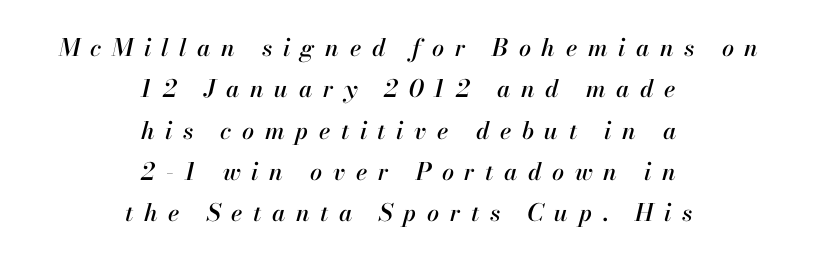
The letters are slanted; this is an italic face. The rag falls on both sides of this text block equally. Words float on clear page, feet unadorned. The tracking jumps out immediately: characters are airy and widely separated.
